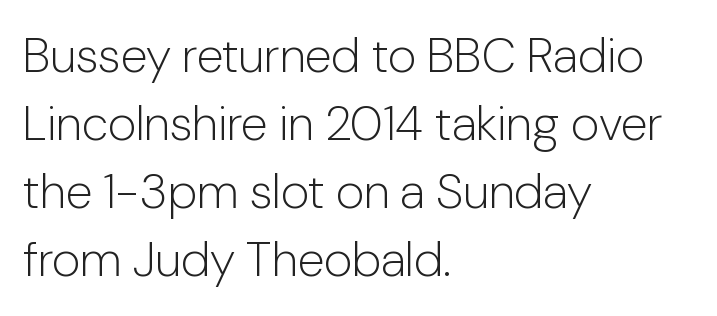
{"serif": "no", "italic": "no", "bold": "no", "weight": "light", "width": "normal", "stroke_contrast": "low", "x_height": "medium", "monospaced": "no", "underline": "no", "align": "left", "line_spacing": "normal", "line_spacing_ratio": 1.39, "letter_spacing": "normal", "letter_spacing_em": 0.0, "glyph_px": 49}
